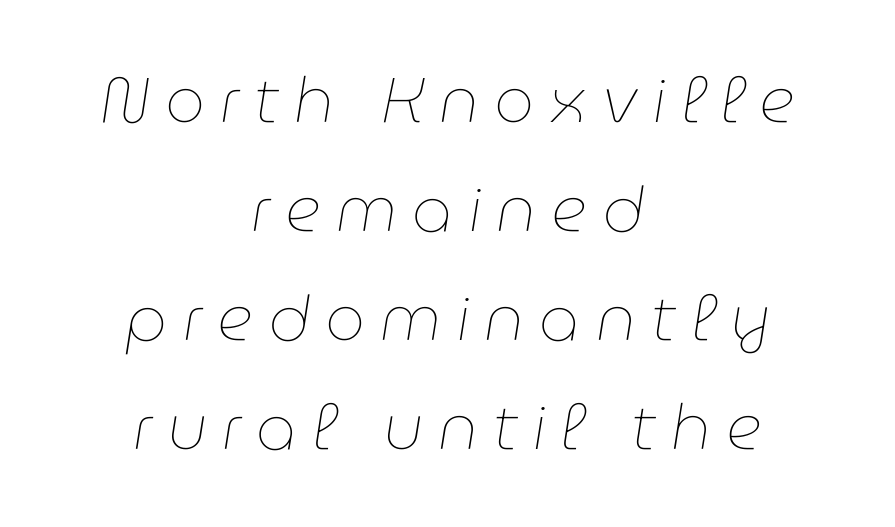
{"italic": "yes", "lean": "right", "slant_degrees": 9, "bold": "no", "weight": "thin", "width": "normal", "stroke_contrast": "low", "x_height": "medium", "monospaced": "no", "underline": "no", "align": "center", "line_spacing_ratio": 1.73, "letter_spacing": "wide", "letter_spacing_em": 0.24, "glyph_px": 63}
